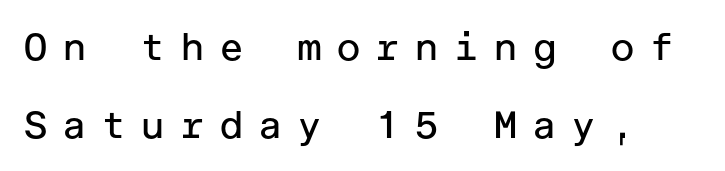
The letterforms stand isolated, each surrounded by extra space. Underlining? Definitely not there. Vertical stems look standard width or narrower in stroke. The rendering shows plain stroke endings on the letterforms — a sans-serif design. Vertical spacing — loose. It's the straight-up-and-down kind of type.
